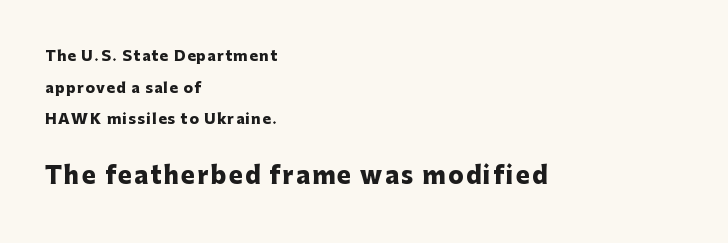
Q: Is the text bold? A: Yes.
Q: Is the text italic (slanted)? A: No, it is upright.
Q: Is the text underlined? A: No.
Q: How is the paragraph aligned? A: Left-aligned.
Q: Is the spacing between lines tight, normal or loose? A: Loose.
Q: Which block of text is set in a larger size, the first (top) or the second (bottom)? A: The second (bottom) one.
